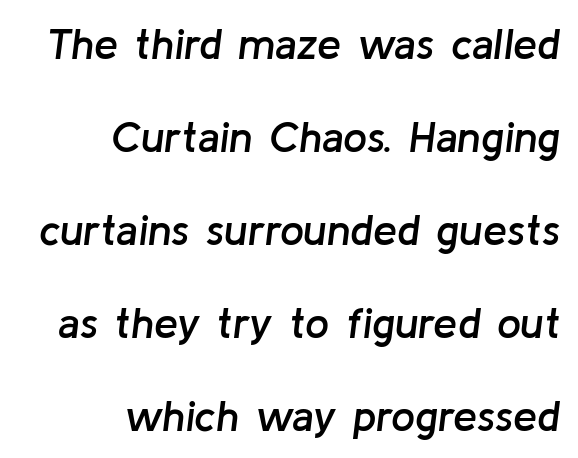
Q: Is the text bold? A: Semi-bold.
Q: Is the text italic (slanted)? A: Yes, it leans right by about 8 degrees.
Q: Is the text underlined? A: No.
Q: How is the paragraph aligned? A: Right-aligned.
Q: Is the spacing between letters normal or unusually wide? A: Normal.
Q: Is the spacing between lines tight, normal or loose? A: Loose.
Q: Width (condensed, normal, or wide)? A: Normal.
Q: Stroke contrast? A: Low.
Q: x-height? A: Medium.
Q: Monospaced? A: No.
